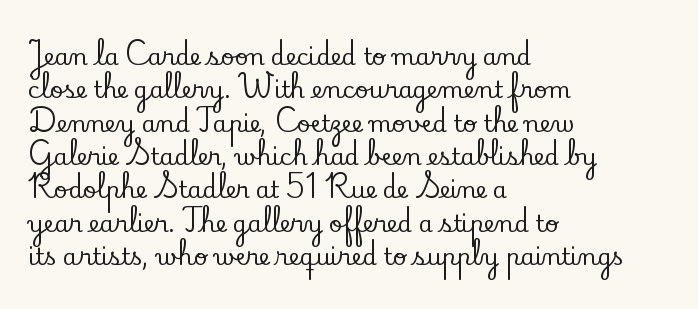
Q: Is the text italic (slanted)? A: No, it is upright.
Q: Is the text underlined? A: No.
Q: How is the paragraph aligned? A: Left-aligned.
Q: Is the spacing between letters normal or unusually wide? A: Normal.
Q: Is the spacing between lines tight, normal or loose? A: Normal.
